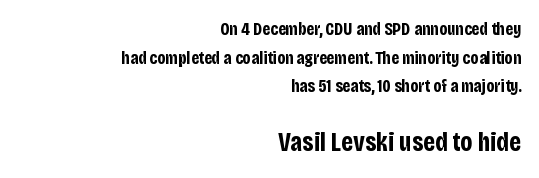
The image shows 27 px bold type, upright; set right-aligned, normal line spacing (1.59x), normal letter spacing, not underlined; the second (bottom) block is 1.5x larger.
